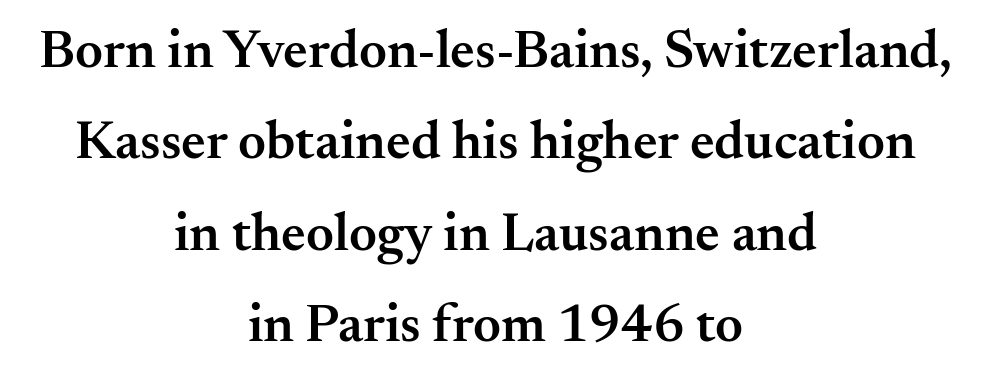
The image shows 54 px semibold serif type, upright; set centered, normal line spacing (1.69x), normal letter spacing, not underlined; medium stroke contrast and a small x-height.
